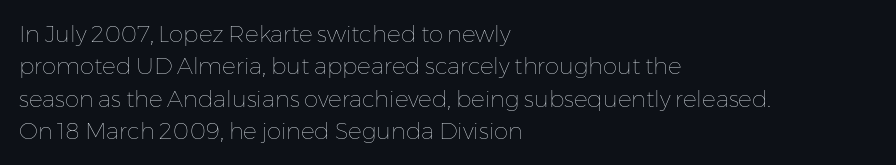
The image shows 23 px text type, upright; set left-aligned, normal line spacing (1.41x), normal letter spacing, not underlined.
